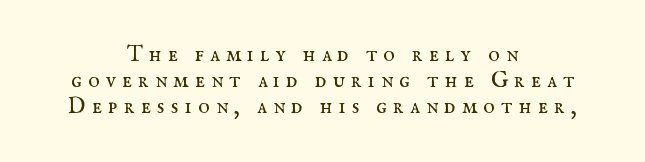
{"italic": "no", "bold": "no", "underline": "no", "align": "center", "line_spacing_ratio": 1.18, "letter_spacing": "wide", "letter_spacing_em": 0.28, "glyph_px": 22}
